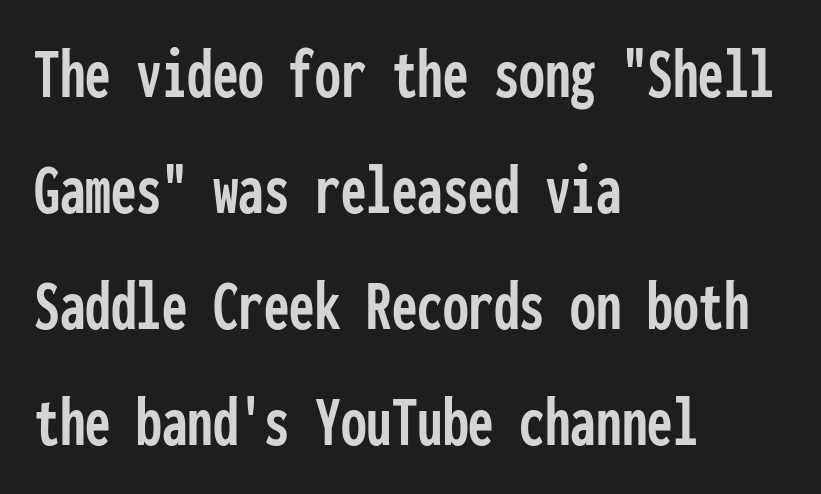
Note the uniform advance width — an 'i' takes as much space as an 'm'. Which margin do the lines hug? The left one — the right edge is uneven. Does the type have serifs? No, each stem ends abruptly. The axis of the letterforms is exactly vertical. One glance says typical: line gaps are just what's usual. The letters sit at their default tracking, neither squeezed nor spread.
